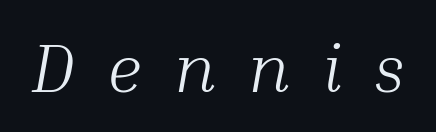
{"serif": "yes", "italic": "yes", "lean": "right", "slant_degrees": 10, "bold": "no", "weight": "light", "width": "normal", "stroke_contrast": "medium", "x_height": "medium", "monospaced": "no", "underline": "no", "letter_spacing": "wide", "letter_spacing_em": 0.46, "glyph_px": 69}
